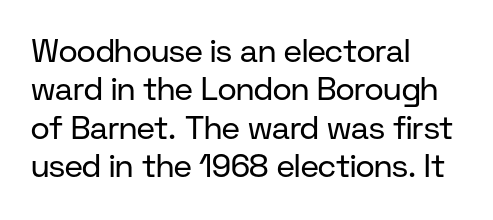
The image shows 32 px regular-weight sans-serif type, upright; set left-aligned, line spacing 1.2x, normal letter spacing, not underlined; low stroke contrast and a medium x-height.
